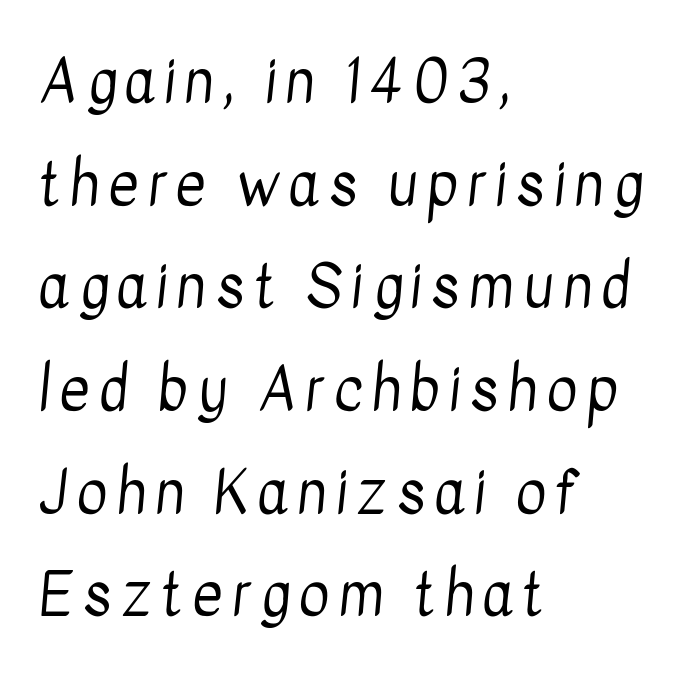
Each letter keeps its own natural width here, so spacing adapts to shape. Font category for this specimen: sans-serif. The strokes carry an ordinary text weight at most. Just letters on the line, the space beneath them empty. Caption: multi-line text, flush left, ragged right.
